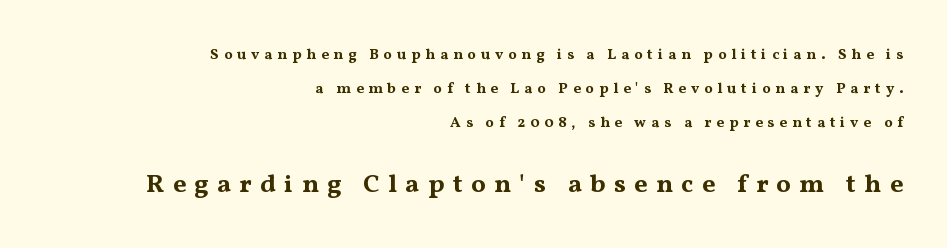
{"italic": "no", "bold": "yes", "underline": "no", "align": "right", "line_spacing": "loose", "line_spacing_ratio": 2.27, "letter_spacing": "wide", "letter_spacing_em": 0.32, "larger_block": "second", "size_ratio": 1.73, "glyph_px": 26}
